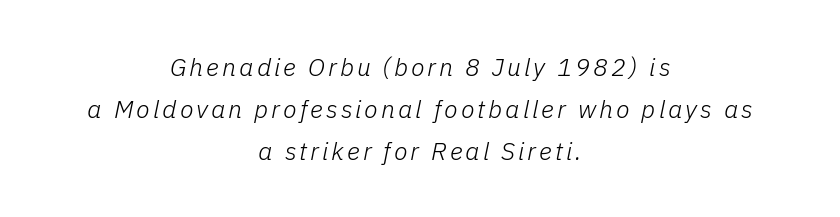
{"italic": "yes", "lean": "right", "slant_degrees": 11, "bold": "no", "underline": "no", "align": "center", "line_spacing": "normal", "line_spacing_ratio": 1.68, "glyph_px": 25}
